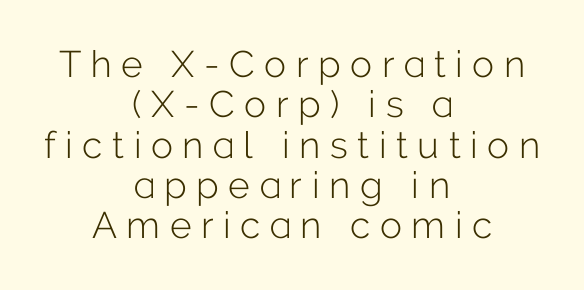
The image shows 37 px light sans-serif type, upright; set centered, tight line spacing (1.09x), unusually wide letter spacing (+0.26 em), not underlined; low stroke contrast and a medium x-height.
